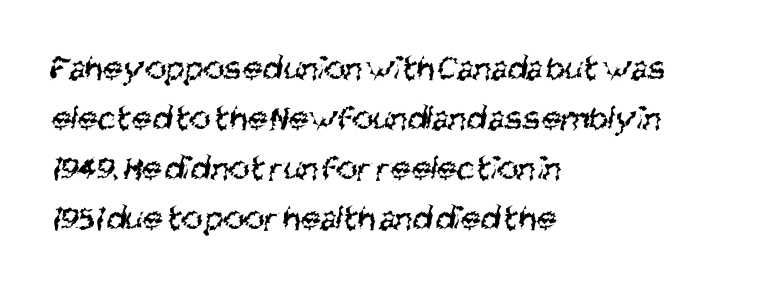
The image shows 36 px regular-weight, condensed sans-serif type; set left-aligned, normal line spacing (1.39x), normal letter spacing, not underlined; medium stroke contrast and a large x-height.
